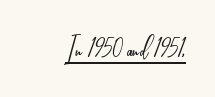
The image shows 36 px light, condensed sans-serif type; set normal letter spacing, underlined; low stroke contrast and a small x-height.
